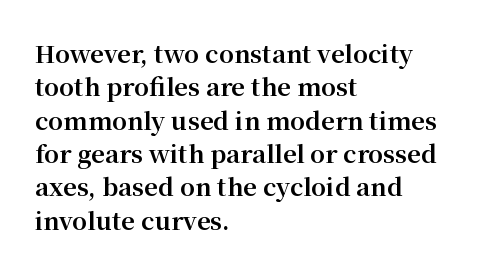
Q: Is the text bold? A: Yes.
Q: Is the text italic (slanted)? A: No, it is upright.
Q: Is the text underlined? A: No.
Q: How is the paragraph aligned? A: Left-aligned.
Q: Is the spacing between letters normal or unusually wide? A: Normal.
Q: Is the spacing between lines tight, normal or loose? A: Normal.
